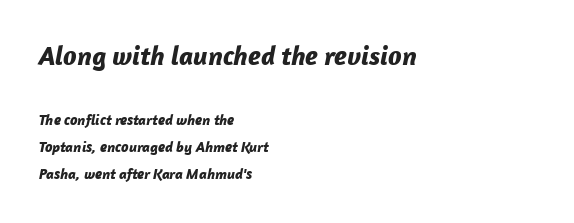
{"italic": "yes", "lean": "right", "slant_degrees": 12, "bold": "yes", "underline": "no", "align": "left", "line_spacing_ratio": 1.82, "letter_spacing": "normal", "letter_spacing_em": 0.0, "larger_block": "first", "size_ratio": 1.8, "glyph_px": 27}
